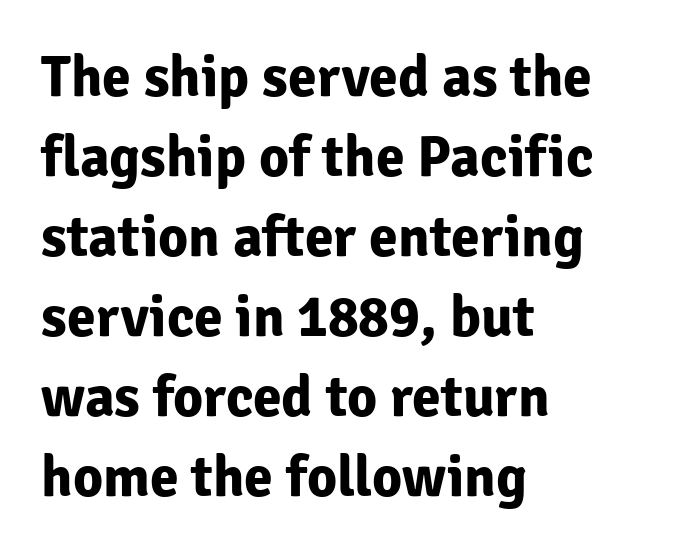
The image shows 58 px bold sans-serif type, upright; set left-aligned, normal line spacing (1.38x), normal letter spacing, not underlined; low stroke contrast and a medium x-height.
